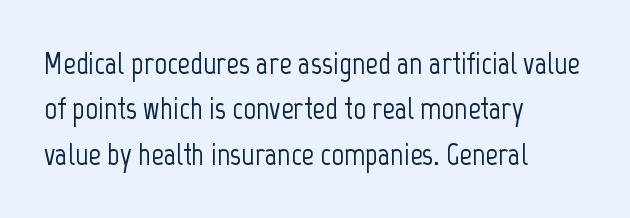
{"serif": "no", "italic": "no", "width": "condensed", "stroke_contrast": "low", "x_height": "medium", "monospaced": "no", "underline": "no", "align": "left", "line_spacing": "normal", "line_spacing_ratio": 1.46, "letter_spacing": "normal", "letter_spacing_em": 0.0, "glyph_px": 31}
